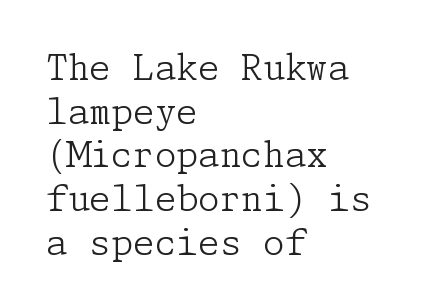
The image shows 35 px light serif type, upright; set left-aligned, normal line spacing (1.25x), normal letter spacing, not underlined; low stroke contrast and a medium x-height.
